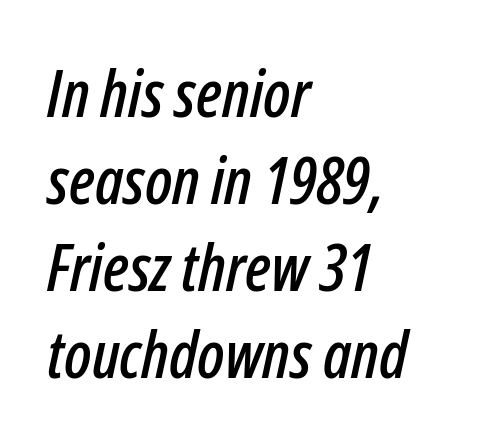
Q: Is the text italic (slanted)? A: Yes, it leans right by about 12 degrees.
Q: Is the text underlined? A: No.
Q: How is the paragraph aligned? A: Left-aligned.
Q: Is the spacing between letters normal or unusually wide? A: Normal.
Q: Is the spacing between lines tight, normal or loose? A: Normal.
Q: Width (condensed, normal, or wide)? A: Condensed.
Q: Stroke contrast? A: Low.
Q: x-height? A: Medium.
Q: Monospaced? A: No.
